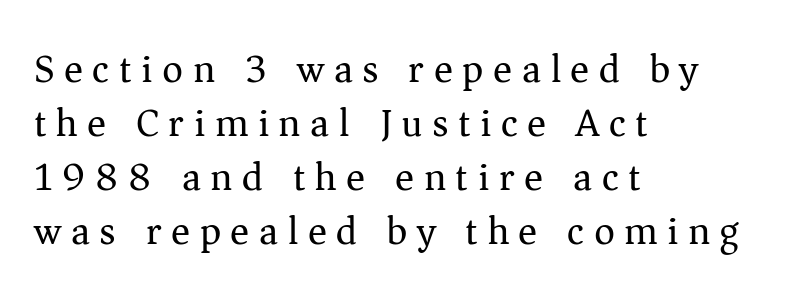
The image shows 40 px regular-weight serif type, upright; set left-aligned, normal line spacing (1.35x), unusually wide letter spacing (+0.24 em), not underlined; medium stroke contrast and a medium x-height.
